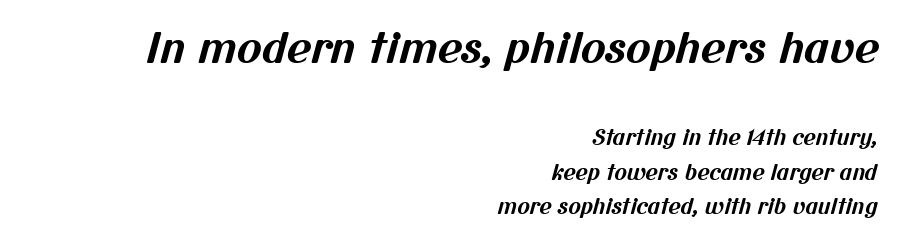
Short and long lines alike share a common ending point at right. Reading down the column, the eye jumps a familiar distance to each next line. You could not count columns in this text — the font is proportionally spaced. Character size in the leading block exceeds that of the trailing block.
